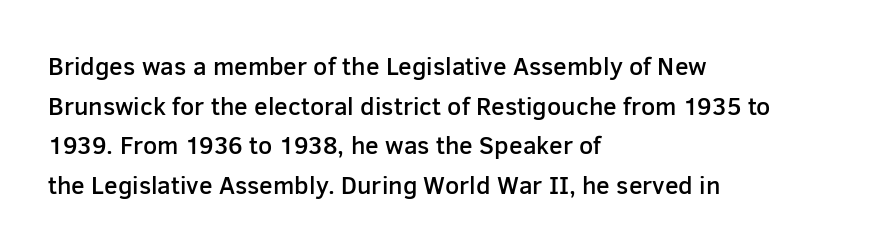
The image shows 25 px text type, upright; set left-aligned, normal line spacing (1.59x), normal letter spacing, not underlined.
